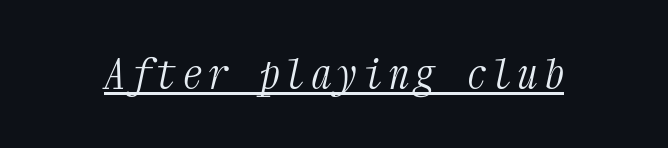
Q: Is the text bold? A: No.
Q: Is the text italic (slanted)? A: Yes, it leans right by about 12 degrees.
Q: Is the typeface a serif or a sans-serif typeface? A: Serif.
Q: Is the text underlined? A: Yes.
Q: Width (condensed, normal, or wide)? A: Condensed.
Q: Stroke contrast? A: Medium.
Q: x-height? A: Medium.
Q: Monospaced? A: Yes.
